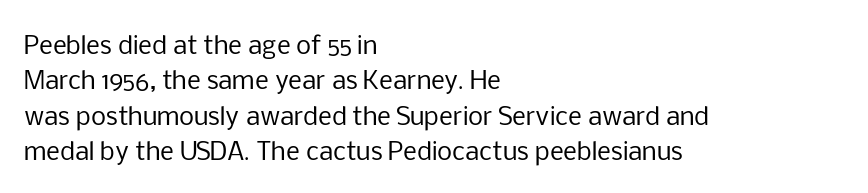
{"italic": "no", "bold": "no", "underline": "no", "align": "left", "line_spacing": "normal", "line_spacing_ratio": 1.47, "letter_spacing": "normal", "letter_spacing_em": 0.0, "glyph_px": 24}
